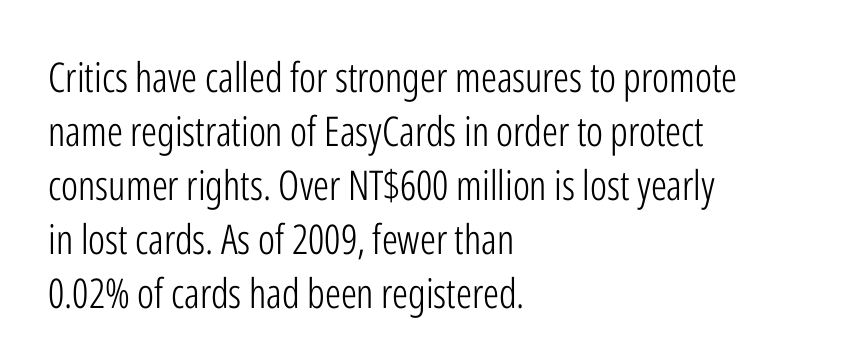
Q: Is the text bold? A: No.
Q: Is the text italic (slanted)? A: No, it is upright.
Q: Is the typeface a serif or a sans-serif typeface? A: Sans-serif.
Q: Is the text underlined? A: No.
Q: How is the paragraph aligned? A: Left-aligned.
Q: Is the spacing between letters normal or unusually wide? A: Normal.
Q: Is the spacing between lines tight, normal or loose? A: Normal.
Q: Width (condensed, normal, or wide)? A: Condensed.
Q: Stroke contrast? A: Low.
Q: x-height? A: Medium.
Q: Monospaced? A: No.
